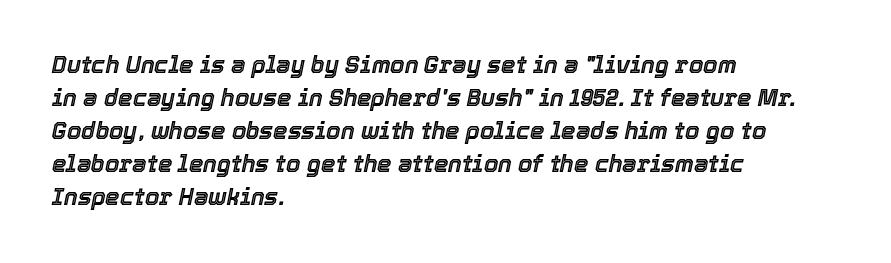
{"italic": "yes", "lean": "right", "slant_degrees": 12, "underline": "no", "align": "left", "line_spacing": "normal", "line_spacing_ratio": 1.44, "letter_spacing": "normal", "letter_spacing_em": 0.0, "glyph_px": 23}
